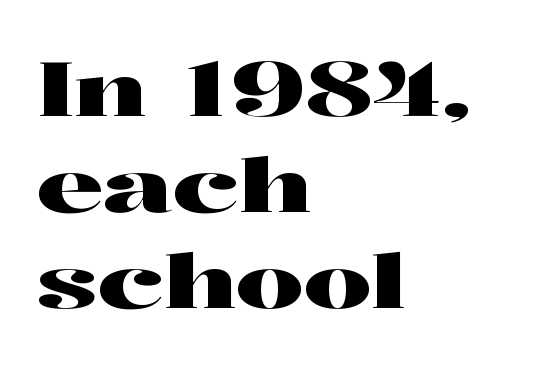
The image shows 75 px wide serif type, upright; set left-aligned, normal line spacing (1.28x), normal letter spacing, not underlined; high stroke contrast and a medium x-height.
